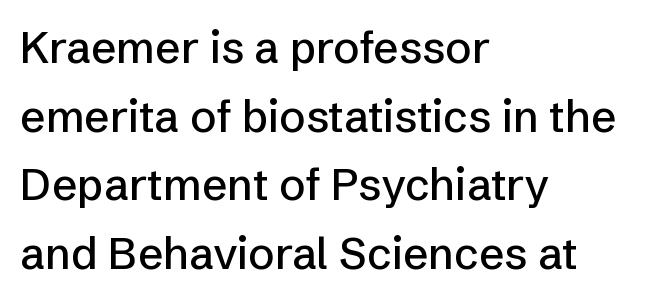
{"serif": "no", "italic": "no", "width": "normal", "stroke_contrast": "low", "x_height": "medium", "monospaced": "no", "underline": "no", "align": "left", "line_spacing": "normal", "line_spacing_ratio": 1.56, "letter_spacing": "normal", "letter_spacing_em": 0.0, "glyph_px": 44}
